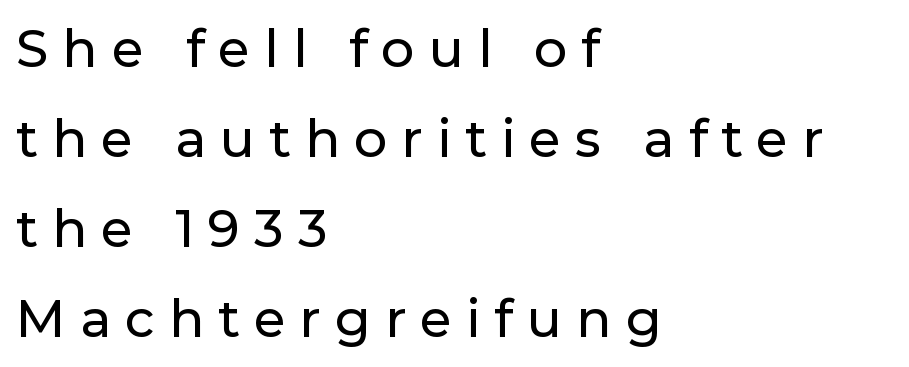
{"serif": "no", "italic": "no", "width": "normal", "stroke_contrast": "low", "x_height": "medium", "monospaced": "no", "underline": "no", "align": "left", "line_spacing_ratio": 1.73, "letter_spacing": "wide", "letter_spacing_em": 0.27, "glyph_px": 52}
